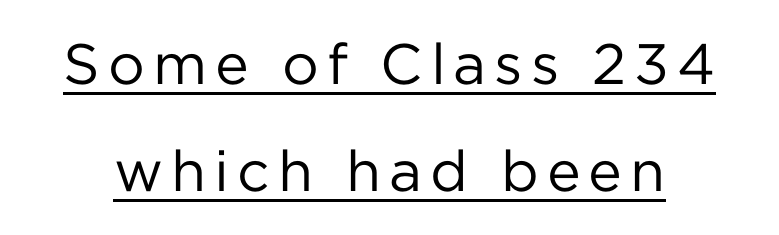
Q: Is the text bold? A: No.
Q: Is the text italic (slanted)? A: No, it is upright.
Q: Is the typeface a serif or a sans-serif typeface? A: Sans-serif.
Q: Is the text underlined? A: Yes.
Q: Width (condensed, normal, or wide)? A: Normal.
Q: Stroke contrast? A: Low.
Q: x-height? A: Medium.
Q: Monospaced? A: No.
